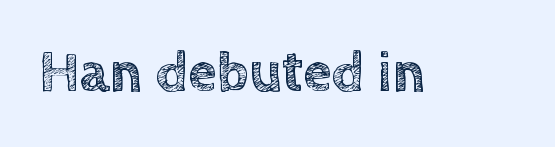
Q: Is the text italic (slanted)? A: No, it is upright.
Q: Is the text underlined? A: No.
Q: Is the spacing between letters normal or unusually wide? A: Normal.
Q: Width (condensed, normal, or wide)? A: Normal.
Q: x-height? A: Large.
Q: Monospaced? A: No.
